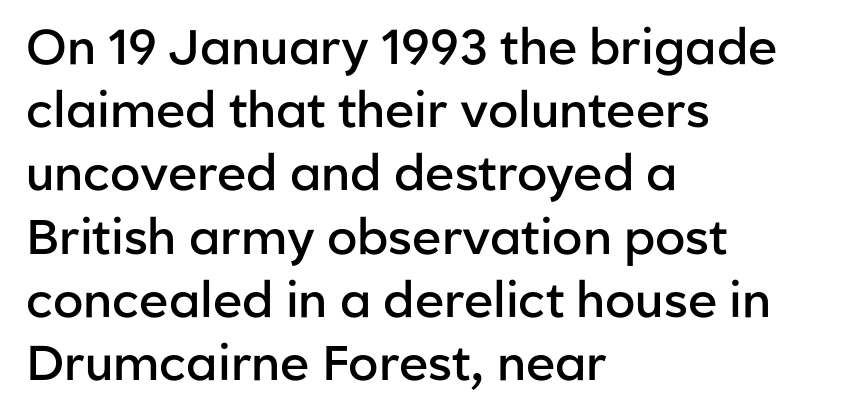
The image shows 49 px semibold sans-serif type, upright; set left-aligned, normal line spacing (1.29x), normal letter spacing, not underlined; low stroke contrast and a medium x-height.
